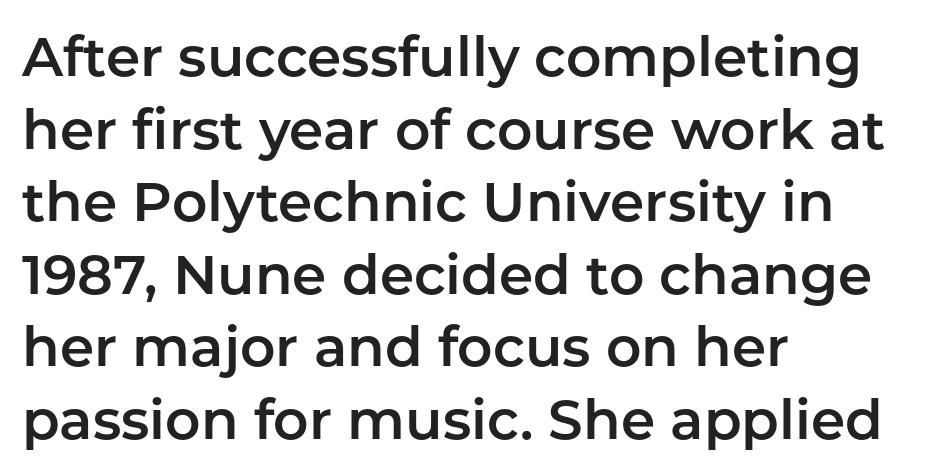
{"serif": "no", "italic": "no", "width": "normal", "stroke_contrast": "low", "x_height": "medium", "monospaced": "no", "underline": "no", "align": "left", "line_spacing": "normal", "line_spacing_ratio": 1.32, "letter_spacing": "normal", "letter_spacing_em": 0.0, "glyph_px": 55}
